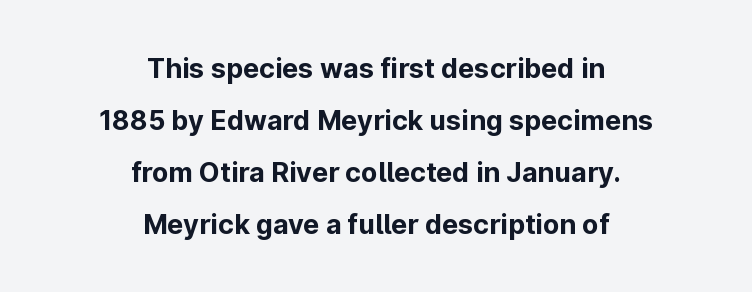
Q: Is the text bold? A: Yes.
Q: Is the text italic (slanted)? A: No, it is upright.
Q: Is the text underlined? A: No.
Q: How is the paragraph aligned? A: Centered.
Q: Is the spacing between letters normal or unusually wide? A: Normal.
Q: Is the spacing between lines tight, normal or loose? A: Loose.
